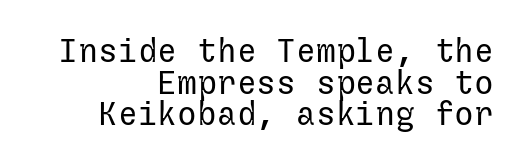
Q: Is the text bold? A: No.
Q: Is the text italic (slanted)? A: No, it is upright.
Q: Is the typeface a serif or a sans-serif typeface? A: Sans-serif.
Q: Is the text underlined? A: No.
Q: How is the paragraph aligned? A: Right-aligned.
Q: Is the spacing between letters normal or unusually wide? A: Normal.
Q: Is the spacing between lines tight, normal or loose? A: Tight.
Q: Width (condensed, normal, or wide)? A: Normal.
Q: Stroke contrast? A: Low.
Q: x-height? A: Medium.
